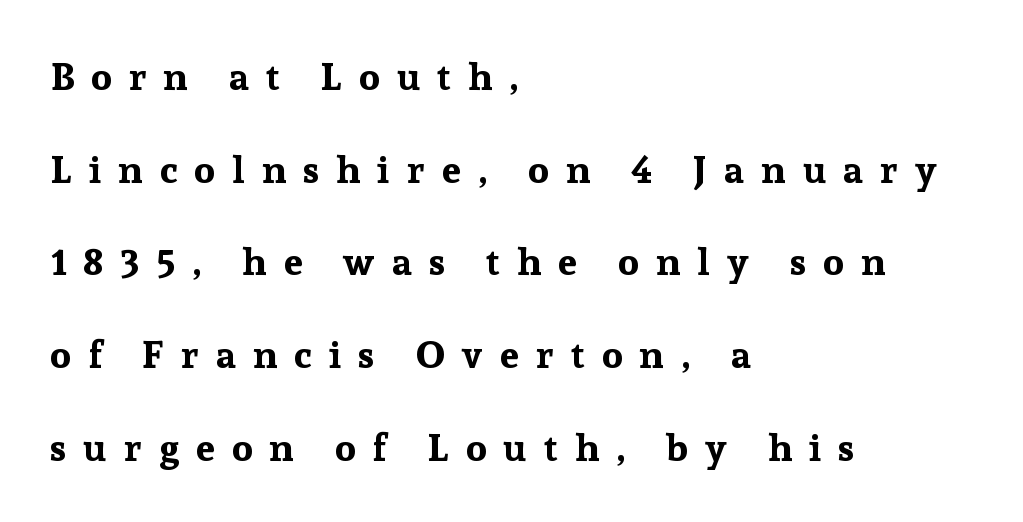
Each word looks stretched out because of the extra space between its letters. Posture: straight, roman, zero tilt. Lines of text with bare space underneath. The letters carry serifs — small finishing strokes at the ends of their stems.
